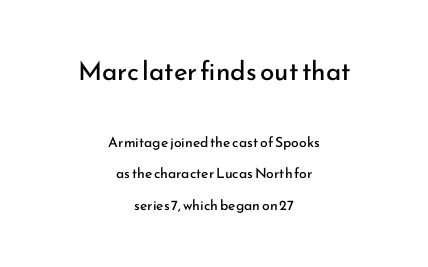
{"italic": "no", "bold": "no", "underline": "no", "align": "center", "line_spacing": "loose", "line_spacing_ratio": 2.26, "letter_spacing": "normal", "letter_spacing_em": 0.0, "larger_block": "first", "size_ratio": 1.86, "glyph_px": 26}
